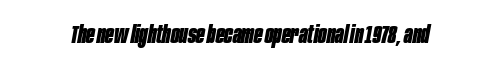
The image shows 25 px bold type, italic (leaning right); set normal letter spacing, not underlined.
